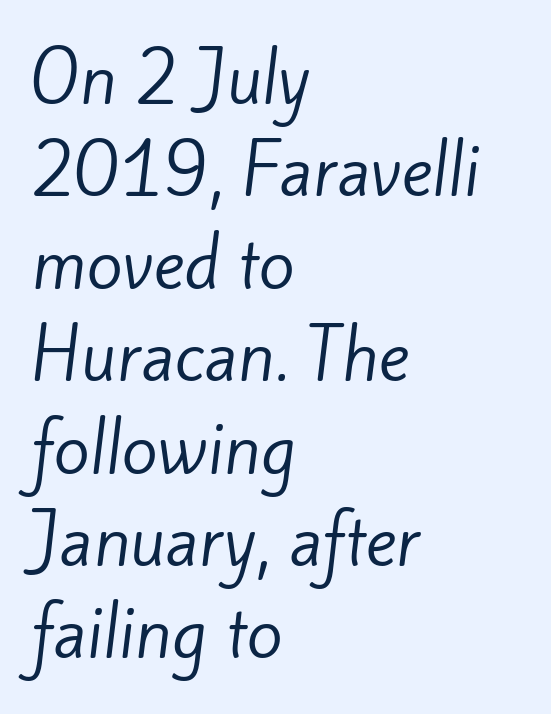
The image shows 66 px regular-weight sans-serif type; set left-aligned, normal line spacing (1.4x), normal letter spacing, not underlined; low stroke contrast and a small x-height.
